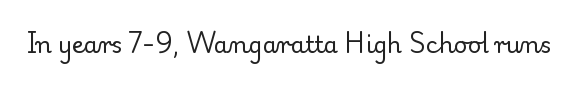
Q: Is the text bold? A: No.
Q: Is the text italic (slanted)? A: No, it is upright.
Q: Is the text underlined? A: No.
Q: Is the spacing between letters normal or unusually wide? A: Normal.
